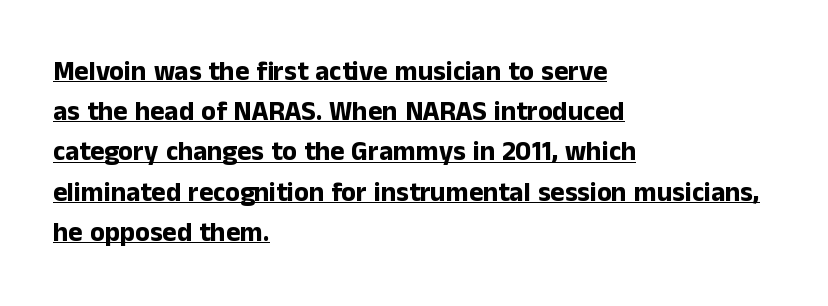
The image shows 27 px bold type, upright; set left-aligned, normal line spacing (1.49x), normal letter spacing, underlined.
